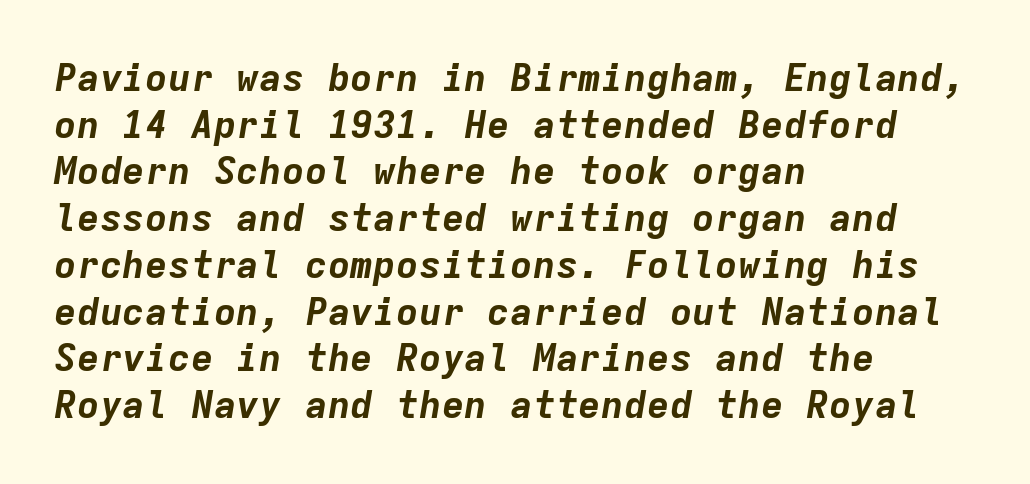
The passage shown has conventional tracking throughout. Has an underline been added? It has not. This sample is left-justified, so line endings fall wherever the words run out. Think of a typewriter: that constant character pitch is what you see here.
